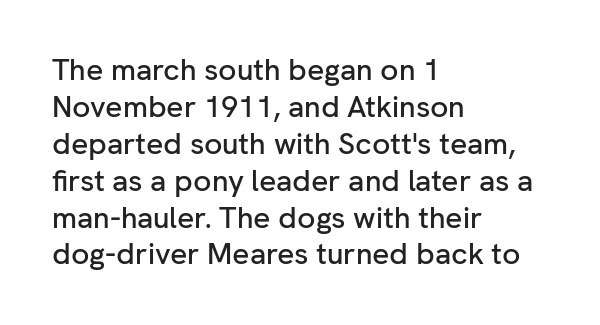
Q: Is the text italic (slanted)? A: No, it is upright.
Q: Is the typeface a serif or a sans-serif typeface? A: Sans-serif.
Q: Is the text underlined? A: No.
Q: How is the paragraph aligned? A: Left-aligned.
Q: Is the spacing between letters normal or unusually wide? A: Normal.
Q: Width (condensed, normal, or wide)? A: Normal.
Q: Stroke contrast? A: Low.
Q: x-height? A: Medium.
Q: Monospaced? A: No.
